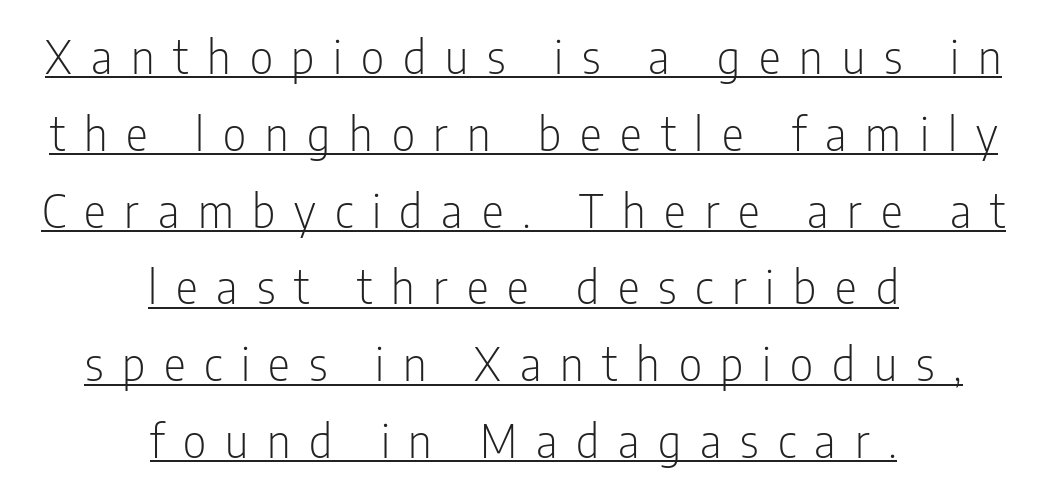
Unlike a traditional serif, this face leaves its strokes unadorned. Layout note: lines centered. Like a heading marked for emphasis, these lines bear an underscore. Proportional: the letters do not fall into vertical columns. In terms of posture, this sample is upright. The characters are drawn with everyday or finer stroke widths.
